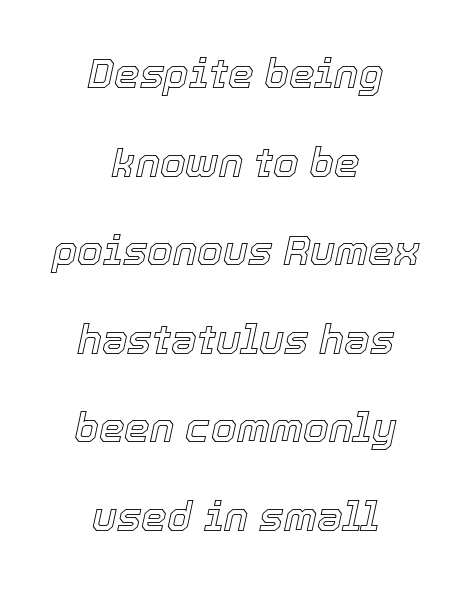
Q: Is the text italic (slanted)? A: Yes, it leans right by about 12 degrees.
Q: Is the text underlined? A: No.
Q: How is the paragraph aligned? A: Centered.
Q: Is the spacing between letters normal or unusually wide? A: Normal.
Q: Is the spacing between lines tight, normal or loose? A: Loose.
Q: Width (condensed, normal, or wide)? A: Normal.
Q: x-height? A: Medium.
Q: Monospaced? A: No.
